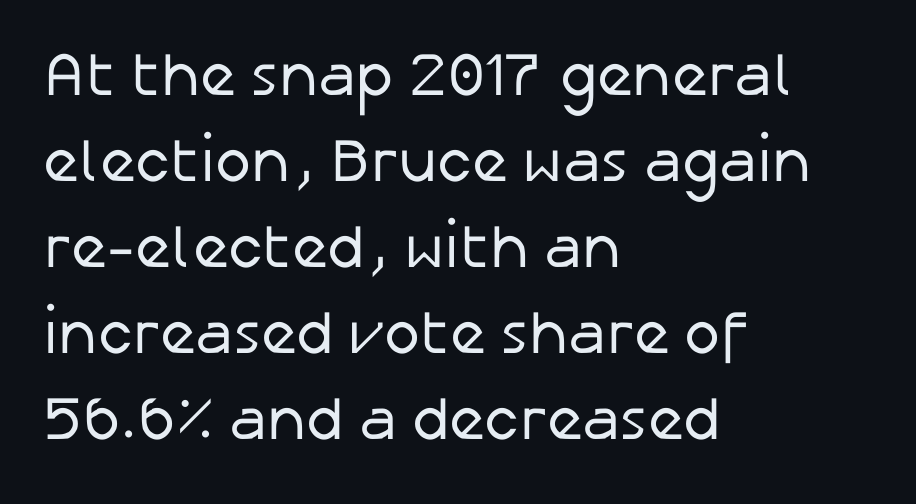
{"serif": "no", "italic": "no", "bold": "no", "weight": "regular", "width": "normal", "stroke_contrast": "low", "x_height": "medium", "monospaced": "no", "underline": "no", "align": "left", "line_spacing": "normal", "line_spacing_ratio": 1.41, "letter_spacing": "normal", "letter_spacing_em": 0.0, "glyph_px": 61}
